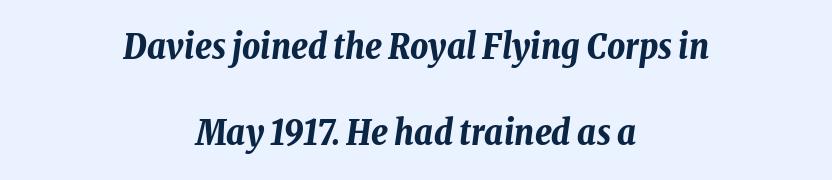
There is no visible air inserted between adjacent glyphs. Just letters on the line, the space beneath them empty. Looks like regular typesetting: each glyph gets only the width it needs. Each new line begins a long way beneath the previous one.
